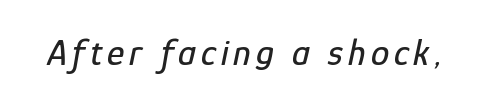
The image shows 37 px condensed type, italic (leaning right); set not underlined; low stroke contrast and a medium x-height.
